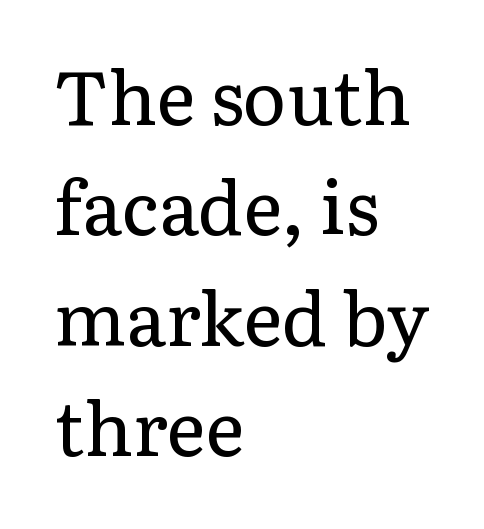
The line-height multiplier appears to be the usual default. Old-style or modern, the face here clearly has serifs. This sample has the flowing, uneven cadence of proportional lettering. The horizontal fit of the characters is conventional and even.
